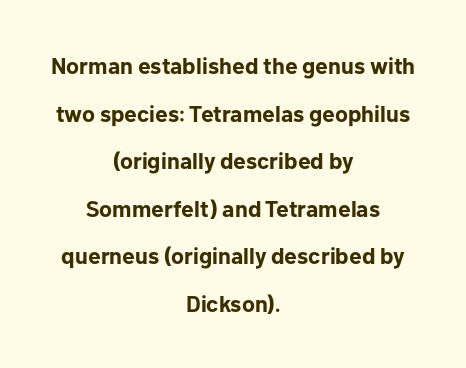
Q: Is the text bold? A: Yes.
Q: Is the text italic (slanted)? A: No, it is upright.
Q: Is the text underlined? A: No.
Q: How is the paragraph aligned? A: Centered.
Q: Is the spacing between letters normal or unusually wide? A: Normal.
Q: Is the spacing between lines tight, normal or loose? A: Loose.
